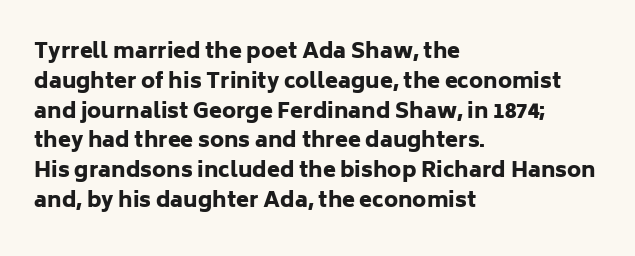
The image shows 21 px bold type, upright; set left-aligned, normal line spacing (1.42x), normal letter spacing, not underlined.
